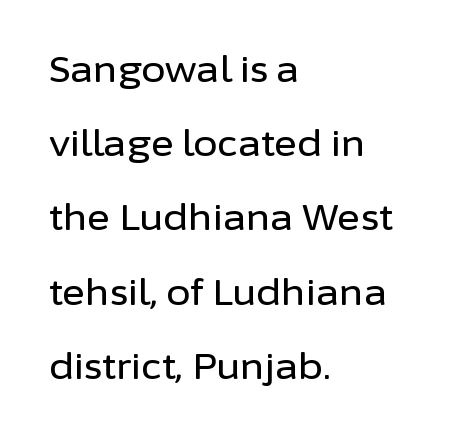
{"serif": "no", "italic": "no", "width": "normal", "stroke_contrast": "low", "x_height": "medium", "monospaced": "no", "underline": "no", "align": "left", "line_spacing": "loose", "line_spacing_ratio": 2.12, "letter_spacing": "normal", "letter_spacing_em": 0.0, "glyph_px": 35}
